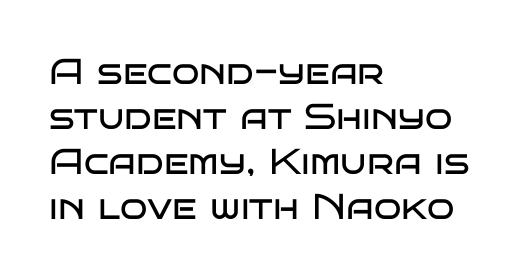
{"serif": "no", "italic": "no", "bold": "no", "weight": "regular", "width": "wide", "stroke_contrast": "low", "x_height": "large", "monospaced": "no", "underline": "no", "align": "left", "line_spacing": "normal", "line_spacing_ratio": 1.25, "letter_spacing": "normal", "letter_spacing_em": 0.0, "glyph_px": 36}
